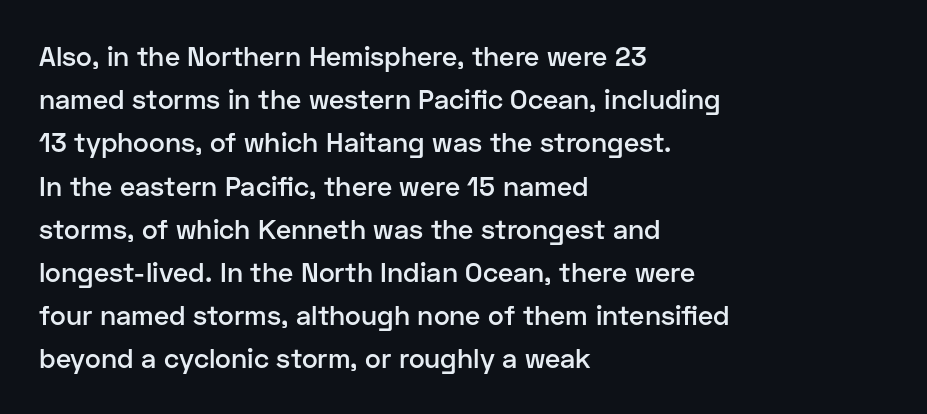
Q: Is the text bold? A: Semi-bold.
Q: Is the text italic (slanted)? A: No, it is upright.
Q: Is the text underlined? A: No.
Q: How is the paragraph aligned? A: Left-aligned.
Q: Is the spacing between letters normal or unusually wide? A: Normal.
Q: Is the spacing between lines tight, normal or loose? A: Normal.
